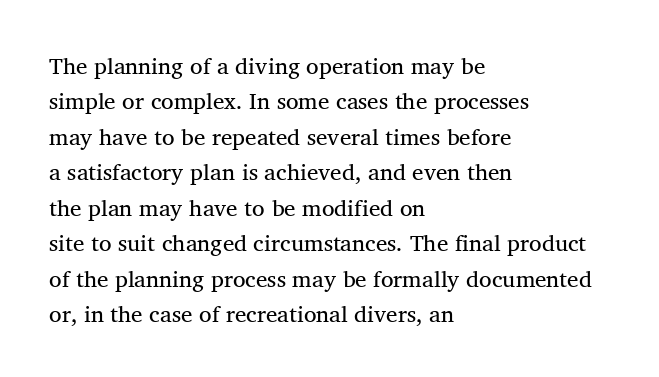
Q: Is the text bold? A: No.
Q: Is the text underlined? A: No.
Q: How is the paragraph aligned? A: Left-aligned.
Q: Is the spacing between letters normal or unusually wide? A: Normal.
Q: Is the spacing between lines tight, normal or loose? A: Normal.
